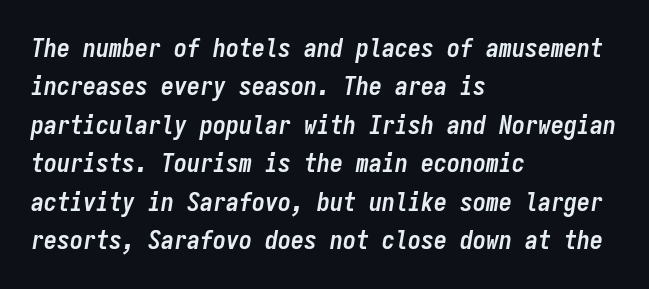
As a designer I'd log this as weight 700, bold. Underline: absent. The gaps between neighbouring characters are ordinary and unremarkable. Regular leading. The text block is weighted toward the left margin, trailing off unevenly rightward. When letters slant like this, we call the style italic.
